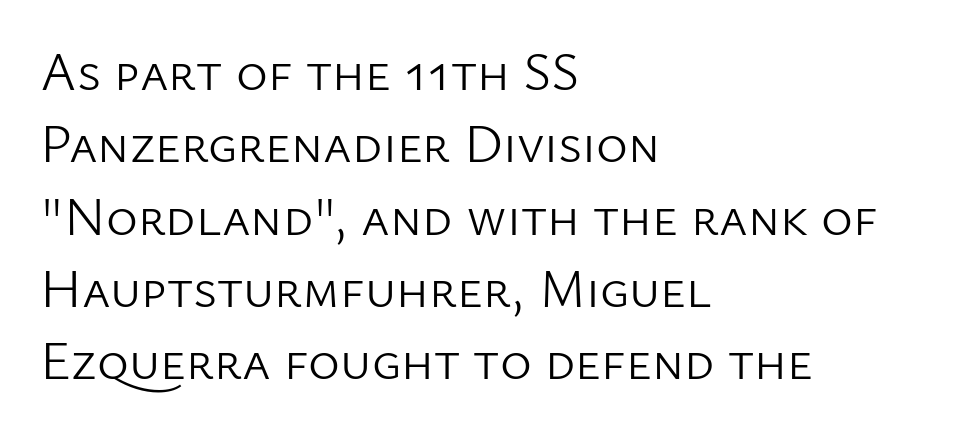
The image shows 54 px light sans-serif type, upright; set left-aligned, normal line spacing (1.34x), normal letter spacing, not underlined; low stroke contrast and a medium x-height.
